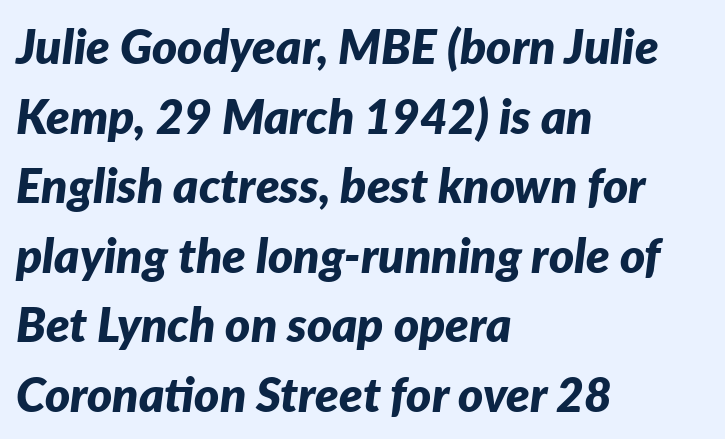
Bare-footed words on every line. In terms of letterspacing, this is plain default setting. Leftover space on each line is placed entirely after the last word. Slanted lettering throughout.
